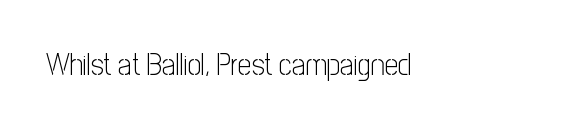
Q: Is the text bold? A: No.
Q: Is the text italic (slanted)? A: No, it is upright.
Q: Is the typeface a serif or a sans-serif typeface? A: Sans-serif.
Q: Is the text underlined? A: No.
Q: Is the spacing between letters normal or unusually wide? A: Normal.
Q: Width (condensed, normal, or wide)? A: Condensed.
Q: Stroke contrast? A: Low.
Q: x-height? A: Medium.
Q: Monospaced? A: No.
